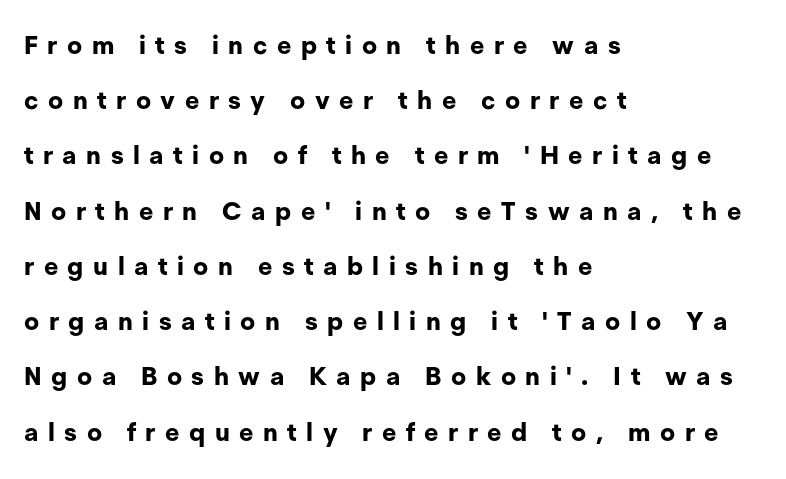
{"italic": "no", "bold": "yes", "underline": "no", "align": "left", "line_spacing": "loose", "line_spacing_ratio": 2.21, "letter_spacing": "wide", "letter_spacing_em": 0.38, "glyph_px": 25}
